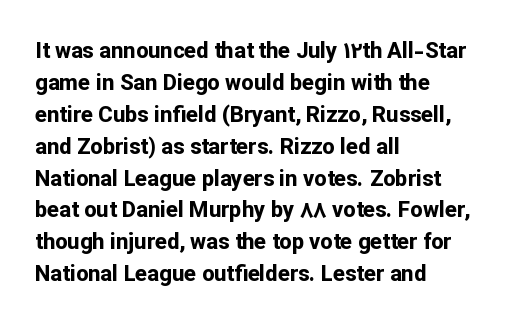
Q: Is the text bold? A: Yes.
Q: Is the text italic (slanted)? A: No, it is upright.
Q: Is the text underlined? A: No.
Q: How is the paragraph aligned? A: Left-aligned.
Q: Is the spacing between letters normal or unusually wide? A: Normal.
Q: Is the spacing between lines tight, normal or loose? A: Normal.
